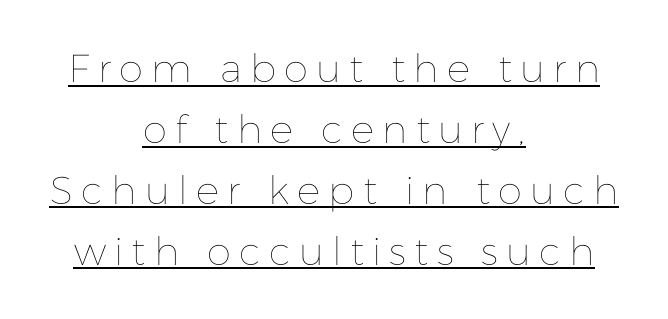
In CSS terms this would be text-align: center. These lines are rendered in a variable-pitch font. The face used here appears with an underline applied. The lettering holds an erect, upright posture throughout. Vertical spacing — default.
